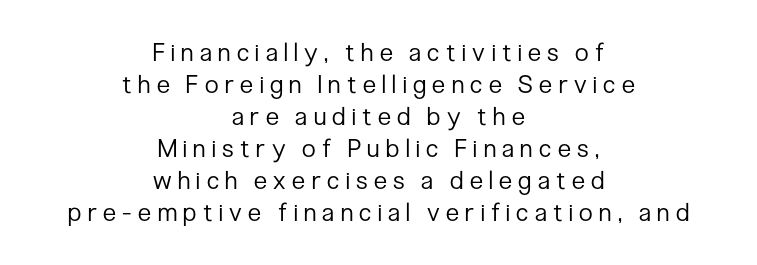
The weight tops out at a normal text grade. In terms of letterspacing, this is a distinctly airy, spread setting. The whitespace from short lines is split evenly between both sides. Do the letters lean? They stand straight. No word sits above an underline. The lines sit at an ordinary, default distance from one another.
